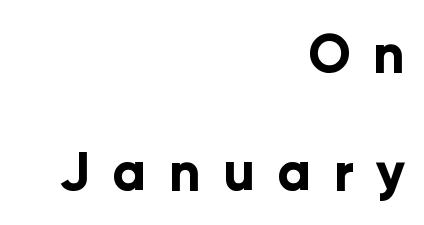
The image shows 53 px bold sans-serif type, upright; set right-aligned, loose line spacing (2.23x), unusually wide letter spacing (+0.42 em), not underlined; low stroke contrast and a medium x-height.
